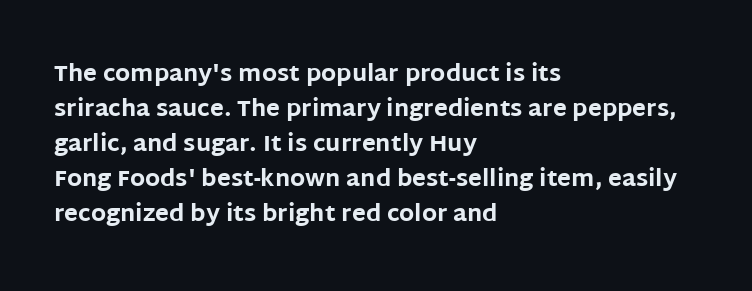
The image shows 23 px bold type, upright; set left-aligned, normal line spacing (1.52x), normal letter spacing, not underlined.
